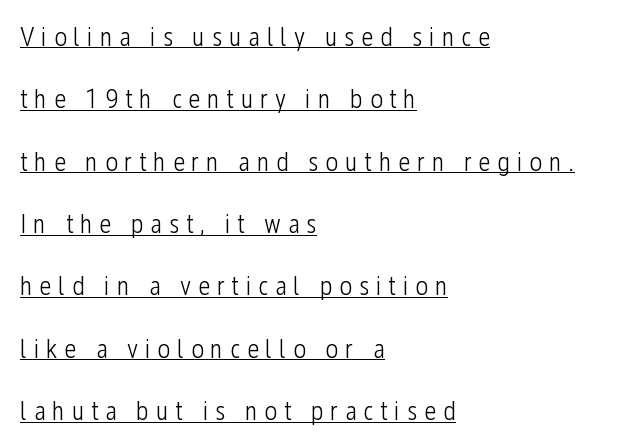
The image shows 27 px text type, upright; set left-aligned, loose line spacing (2.31x), unusually wide letter spacing (+0.25 em), underlined.
